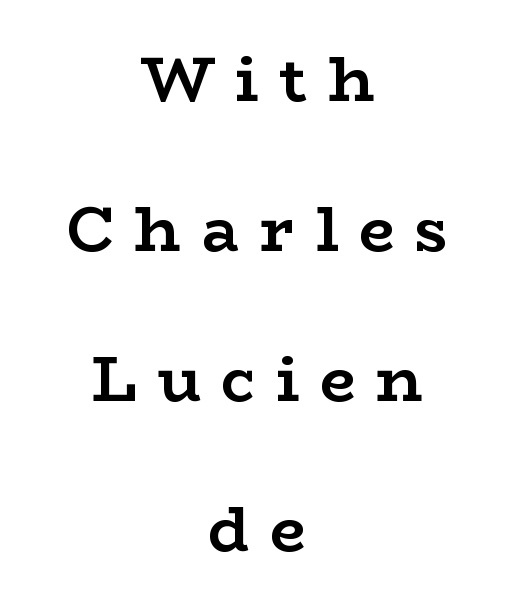
Q: Is the text bold? A: Yes.
Q: Is the text italic (slanted)? A: No, it is upright.
Q: Is the typeface a serif or a sans-serif typeface? A: Serif.
Q: Is the text underlined? A: No.
Q: How is the paragraph aligned? A: Centered.
Q: Is the spacing between letters normal or unusually wide? A: Unusually wide.
Q: Is the spacing between lines tight, normal or loose? A: Loose.
Q: Width (condensed, normal, or wide)? A: Wide.
Q: Stroke contrast? A: Low.
Q: x-height? A: Medium.
Q: Monospaced? A: No.
